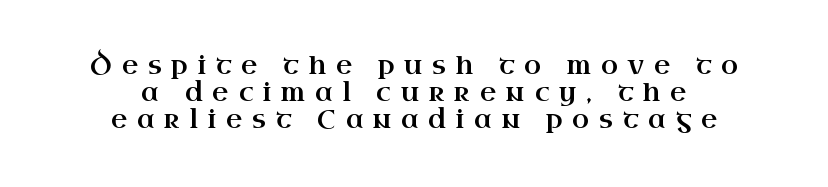
Q: Is the text italic (slanted)? A: No, it is upright.
Q: Is the text underlined? A: No.
Q: How is the paragraph aligned? A: Centered.
Q: Is the spacing between letters normal or unusually wide? A: Unusually wide.
Q: Is the spacing between lines tight, normal or loose? A: Tight.
